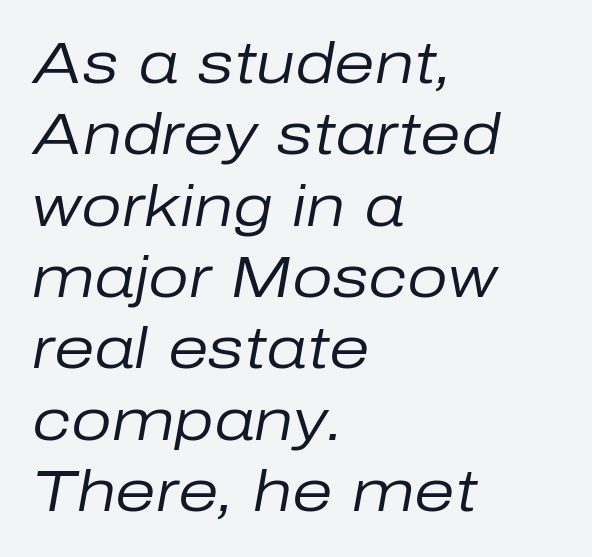
The image shows 58 px regular-weight type, italic (leaning right); set left-aligned, line spacing 1.23x, normal letter spacing, not underlined; low stroke contrast and a medium x-height.
